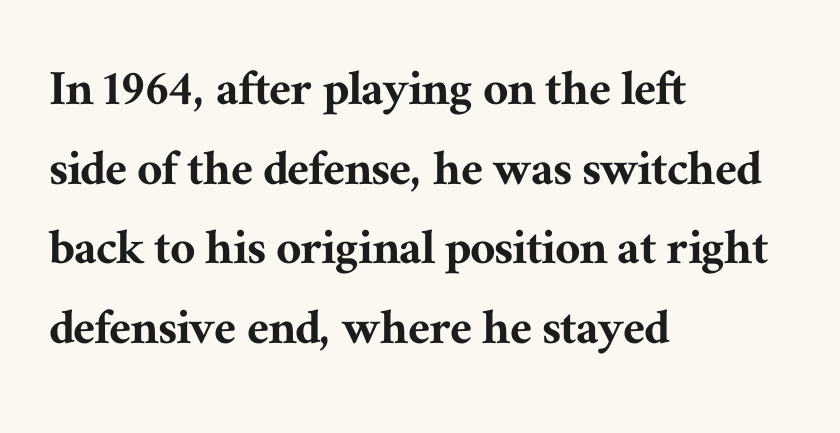
Q: Is the text italic (slanted)? A: No, it is upright.
Q: Is the typeface a serif or a sans-serif typeface? A: Serif.
Q: Is the text underlined? A: No.
Q: How is the paragraph aligned? A: Left-aligned.
Q: Is the spacing between letters normal or unusually wide? A: Normal.
Q: Is the spacing between lines tight, normal or loose? A: Normal.
Q: Width (condensed, normal, or wide)? A: Normal.
Q: Stroke contrast? A: Medium.
Q: x-height? A: Medium.
Q: Monospaced? A: No.
